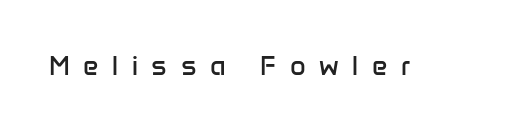
{"italic": "no", "bold": "no", "underline": "no", "letter_spacing": "wide", "letter_spacing_em": 0.5, "glyph_px": 27}
